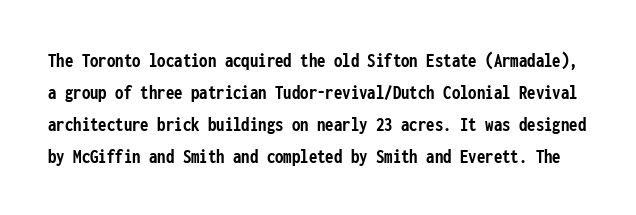
Q: Is the text bold? A: Yes.
Q: Is the text italic (slanted)? A: No, it is upright.
Q: Is the text underlined? A: No.
Q: Is the spacing between letters normal or unusually wide? A: Normal.
Q: Is the spacing between lines tight, normal or loose? A: Normal.
